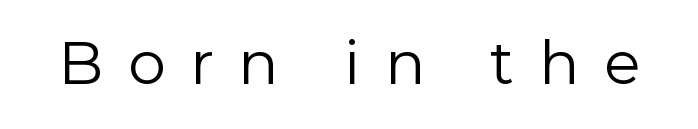
{"serif": "no", "italic": "no", "bold": "no", "weight": "light", "width": "normal", "x_height": "medium", "monospaced": "no", "underline": "no", "letter_spacing": "wide", "letter_spacing_em": 0.38, "glyph_px": 65}
